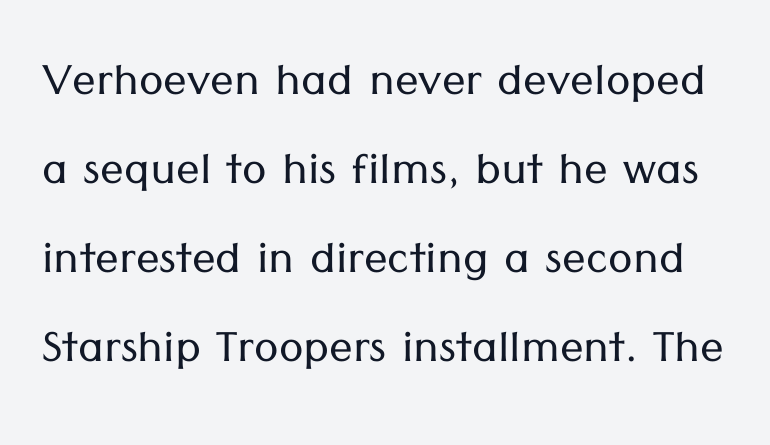
Q: Is the text bold? A: No.
Q: Is the text italic (slanted)? A: No, it is upright.
Q: Is the typeface a serif or a sans-serif typeface? A: Sans-serif.
Q: Is the text underlined? A: No.
Q: Is the spacing between letters normal or unusually wide? A: Normal.
Q: Is the spacing between lines tight, normal or loose? A: Normal.
Q: Width (condensed, normal, or wide)? A: Normal.
Q: Stroke contrast? A: Low.
Q: x-height? A: Medium.
Q: Monospaced? A: No.
